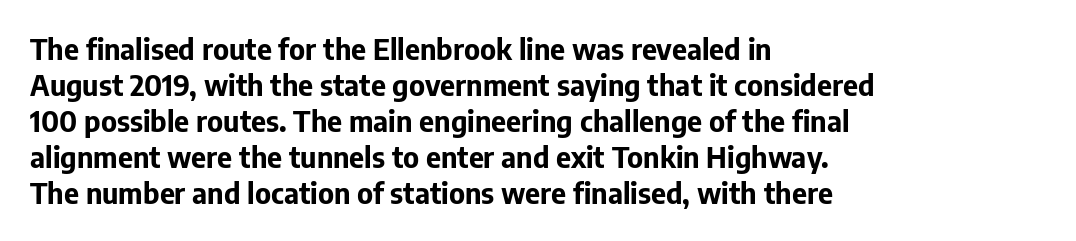
The image shows 29 px bold sans-serif type, upright; set left-aligned, line spacing 1.24x, normal letter spacing, not underlined; low stroke contrast and a medium x-height.
